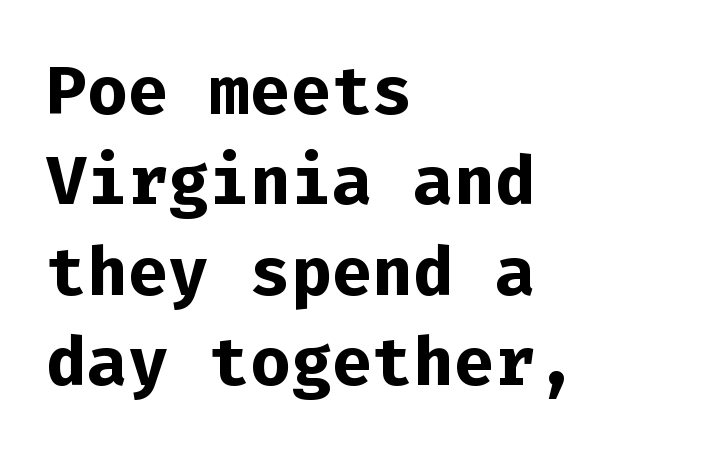
{"serif": "no", "italic": "no", "bold": "yes", "weight": "bold", "width": "normal", "stroke_contrast": "low", "x_height": "medium", "monospaced": "yes", "underline": "no", "align": "left", "line_spacing": "normal", "line_spacing_ratio": 1.33, "letter_spacing": "normal", "letter_spacing_em": 0.0, "glyph_px": 68}
